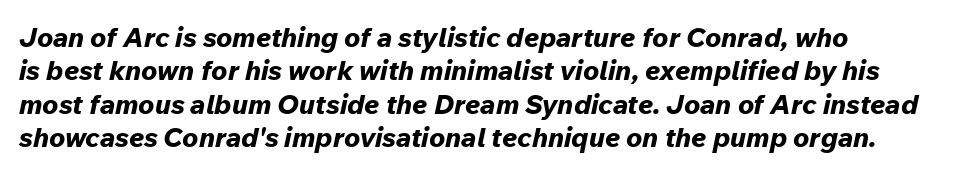
Q: Is the text bold? A: Yes.
Q: Is the text italic (slanted)? A: Yes, it leans right by about 12 degrees.
Q: Is the text underlined? A: No.
Q: How is the paragraph aligned? A: Left-aligned.
Q: Is the spacing between letters normal or unusually wide? A: Normal.
